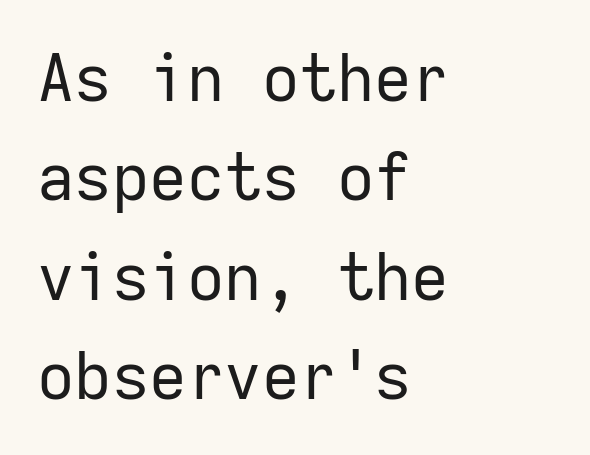
{"serif": "no", "italic": "no", "bold": "no", "weight": "regular", "width": "normal", "stroke_contrast": "low", "x_height": "medium", "monospaced": "yes", "underline": "no", "align": "left", "line_spacing": "normal", "line_spacing_ratio": 1.53, "letter_spacing": "normal", "letter_spacing_em": 0.0, "glyph_px": 65}
